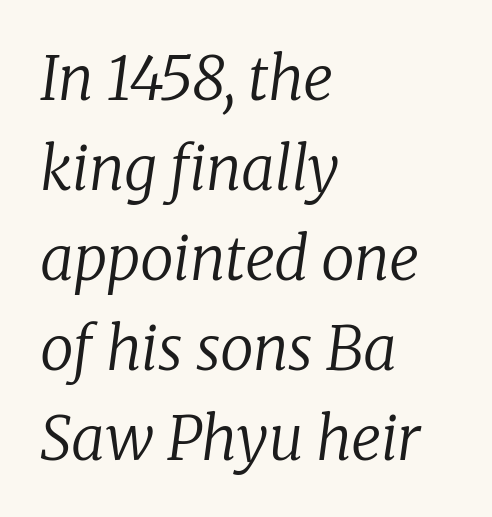
The image shows 60 px regular-weight serif type, italic (leaning right); set left-aligned, normal line spacing (1.5x), normal letter spacing, not underlined; low stroke contrast and a medium x-height.
